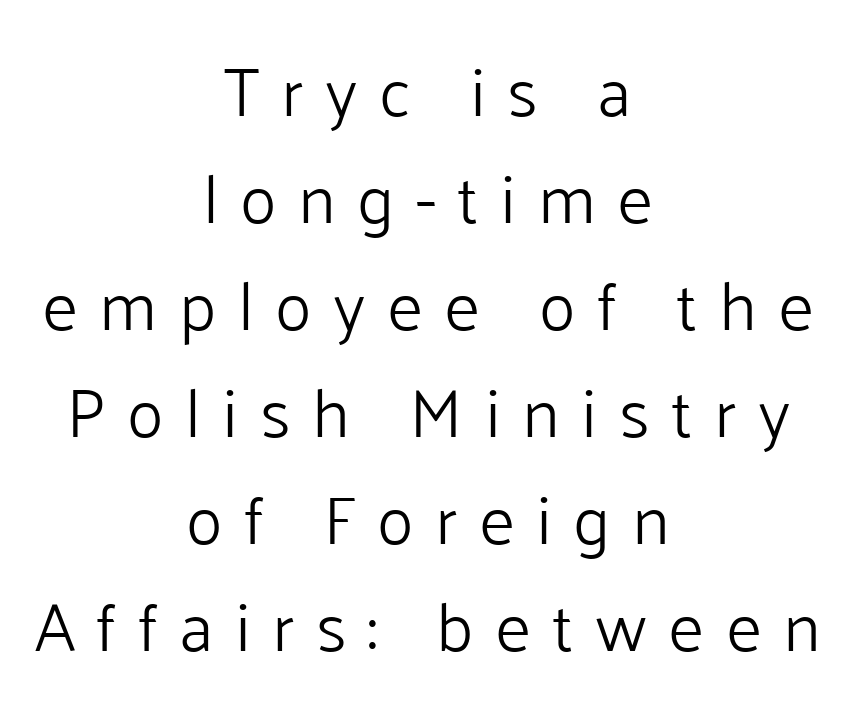
The image shows 69 px light sans-serif type, upright; set centered, normal line spacing (1.55x), unusually wide letter spacing (+0.31 em), not underlined; low stroke contrast and a medium x-height.
